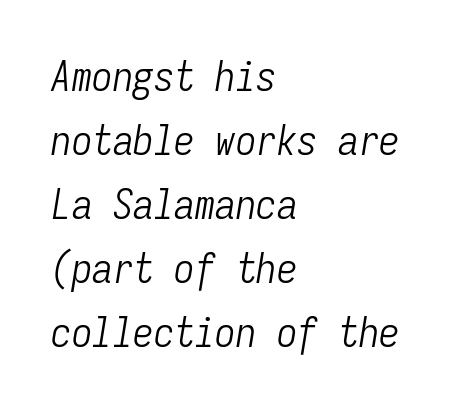
Q: Is the text bold? A: No.
Q: Is the text italic (slanted)? A: Yes, it leans right by about 9 degrees.
Q: Is the text underlined? A: No.
Q: How is the paragraph aligned? A: Left-aligned.
Q: Is the spacing between letters normal or unusually wide? A: Normal.
Q: Is the spacing between lines tight, normal or loose? A: Normal.
Q: Width (condensed, normal, or wide)? A: Condensed.
Q: Stroke contrast? A: Low.
Q: x-height? A: Medium.
Q: Monospaced? A: Yes.
